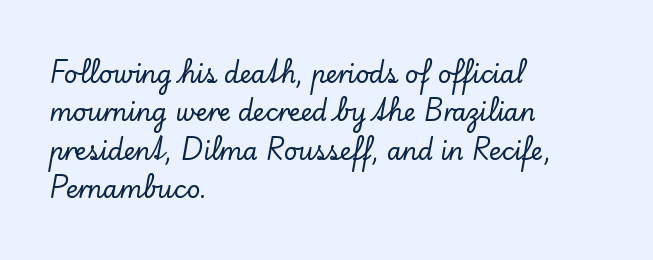
{"underline": "no", "align": "left", "line_spacing": "normal", "line_spacing_ratio": 1.6, "letter_spacing": "normal", "letter_spacing_em": 0.0, "glyph_px": 24}
